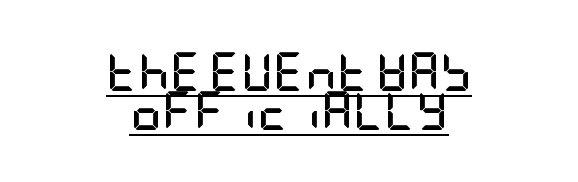
Q: Is the text bold? A: Yes.
Q: Is the text italic (slanted)? A: No, it is upright.
Q: Is the typeface a serif or a sans-serif typeface? A: Sans-serif.
Q: Is the text underlined? A: Yes.
Q: How is the paragraph aligned? A: Centered.
Q: Is the spacing between letters normal or unusually wide? A: Normal.
Q: Is the spacing between lines tight, normal or loose? A: Tight.
Q: Width (condensed, normal, or wide)? A: Condensed.
Q: Stroke contrast? A: Low.
Q: x-height? A: Large.
